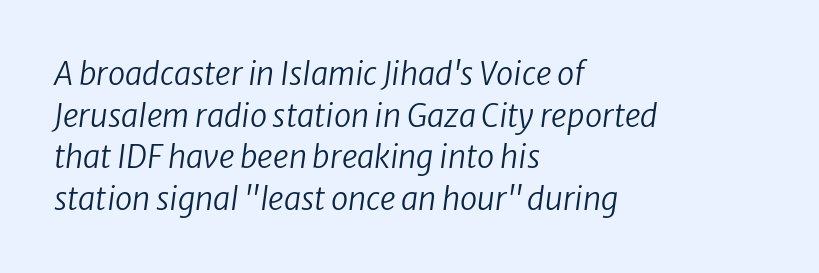
The image shows 31 px regular-weight type, italic (leaning right); set left-aligned, normal line spacing (1.34x), normal letter spacing, not underlined; low stroke contrast and a medium x-height.
